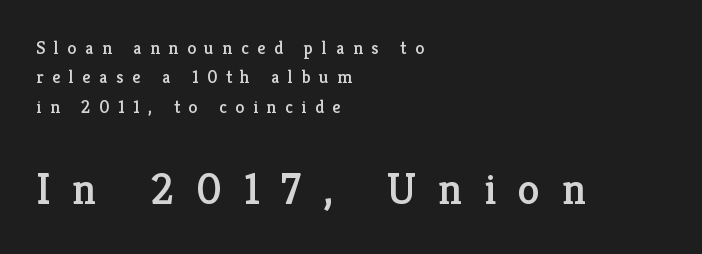
Q: Is the text italic (slanted)? A: No, it is upright.
Q: Is the typeface a serif or a sans-serif typeface? A: Serif.
Q: Is the text underlined? A: No.
Q: How is the paragraph aligned? A: Left-aligned.
Q: Is the spacing between letters normal or unusually wide? A: Unusually wide.
Q: Is the spacing between lines tight, normal or loose? A: Normal.
Q: Which block of text is set in a larger size, the first (top) or the second (bottom)? A: The second (bottom) one.
Q: Width (condensed, normal, or wide)? A: Normal.
Q: Stroke contrast? A: Low.
Q: x-height? A: Medium.
Q: Monospaced? A: No.
